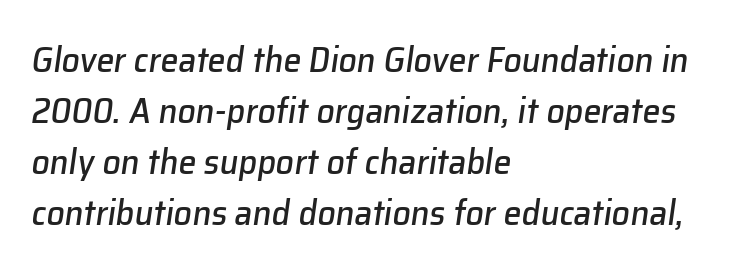
Rendered with sloped, italic letterforms. Short note: letters normally spaced. The face used here is proportionally spaced, like ordinary book or web type. A student would call this left alignment; a typographer would say flush left, rag right. Horizontal bands of white between lines are of average thickness.
